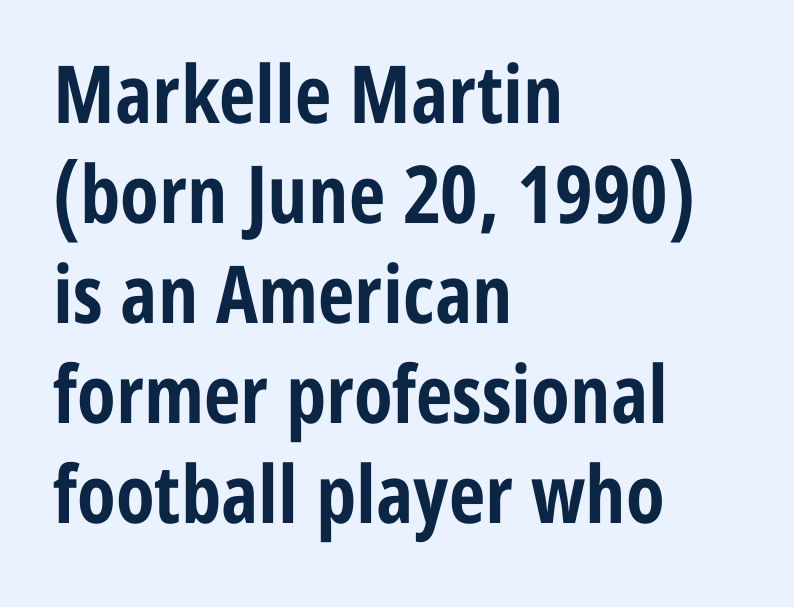
The image shows 80 px bold, condensed sans-serif type, upright; set left-aligned, normal line spacing (1.25x), normal letter spacing, not underlined; low stroke contrast and a medium x-height.
